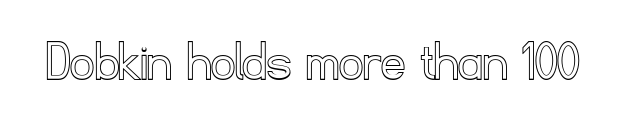
The image shows 59 px text type, upright; set normal letter spacing, not underlined; a small x-height.
